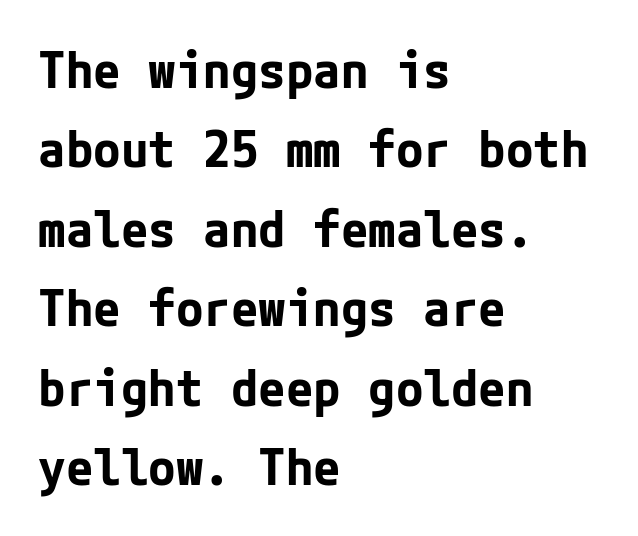
The lines are quadded left. The typesetting leans heavy: a genuine bold. Quick note: underline off. Tall strokes in this sample are plumb rather than angled. No extra tracking has been applied to these lines.
